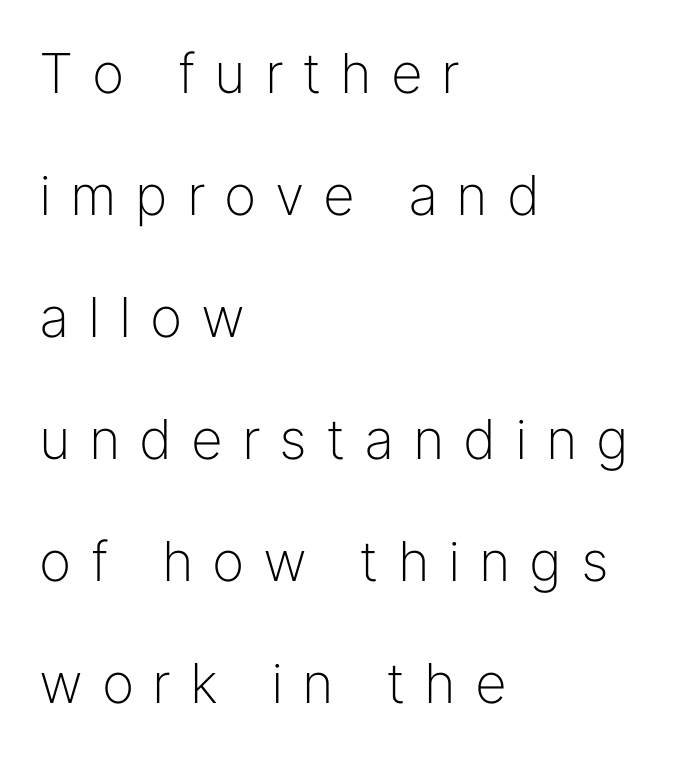
Q: Is the text bold? A: No.
Q: Is the text italic (slanted)? A: No, it is upright.
Q: Is the typeface a serif or a sans-serif typeface? A: Sans-serif.
Q: Is the text underlined? A: No.
Q: How is the paragraph aligned? A: Left-aligned.
Q: Is the spacing between letters normal or unusually wide? A: Unusually wide.
Q: Is the spacing between lines tight, normal or loose? A: Loose.
Q: Width (condensed, normal, or wide)? A: Normal.
Q: Stroke contrast? A: Low.
Q: x-height? A: Medium.
Q: Monospaced? A: No.
